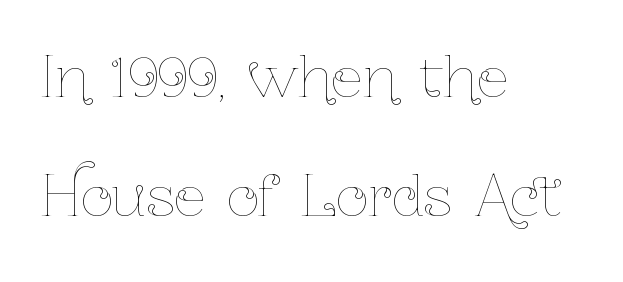
{"italic": "no", "bold": "no", "weight": "thin", "width": "condensed", "stroke_contrast": "low", "x_height": "medium", "monospaced": "no", "underline": "no", "align": "left", "line_spacing": "loose", "line_spacing_ratio": 2.13, "letter_spacing": "normal", "letter_spacing_em": 0.0, "glyph_px": 56}
